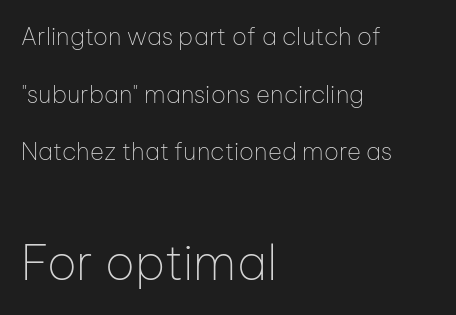
The image shows 48 px thin sans-serif type, upright; set left-aligned, loose line spacing (2.4x), normal letter spacing, not underlined; the second (bottom) block is 2.0x larger; low stroke contrast and a medium x-height.
